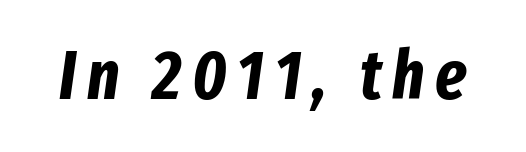
Q: Is the text bold? A: Yes.
Q: Is the text italic (slanted)? A: Yes, it leans right by about 8 degrees.
Q: Is the text underlined? A: No.
Q: Width (condensed, normal, or wide)? A: Condensed.
Q: Stroke contrast? A: Low.
Q: x-height? A: Medium.
Q: Monospaced? A: No.
